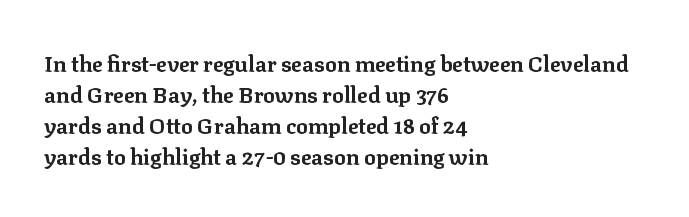
The image shows 22 px bold type, upright; set left-aligned, normal line spacing (1.41x), normal letter spacing, not underlined.
